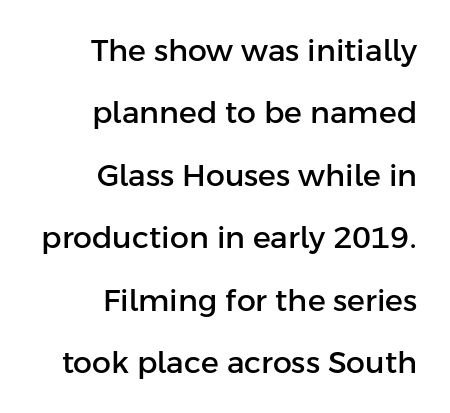
The image shows 30 px sans-serif type, upright; set right-aligned, loose line spacing (2.08x), normal letter spacing, not underlined; low stroke contrast and a medium x-height.
